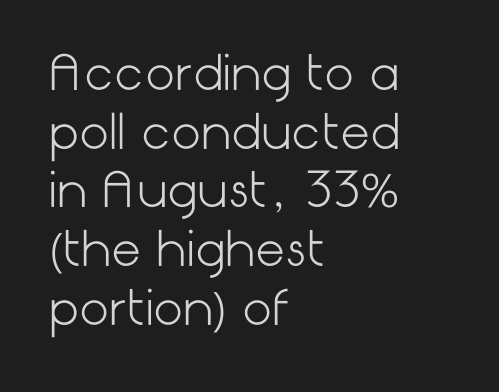
The image shows 47 px light sans-serif type, upright; set left-aligned, normal line spacing (1.25x), normal letter spacing, not underlined; low stroke contrast and a medium x-height.
